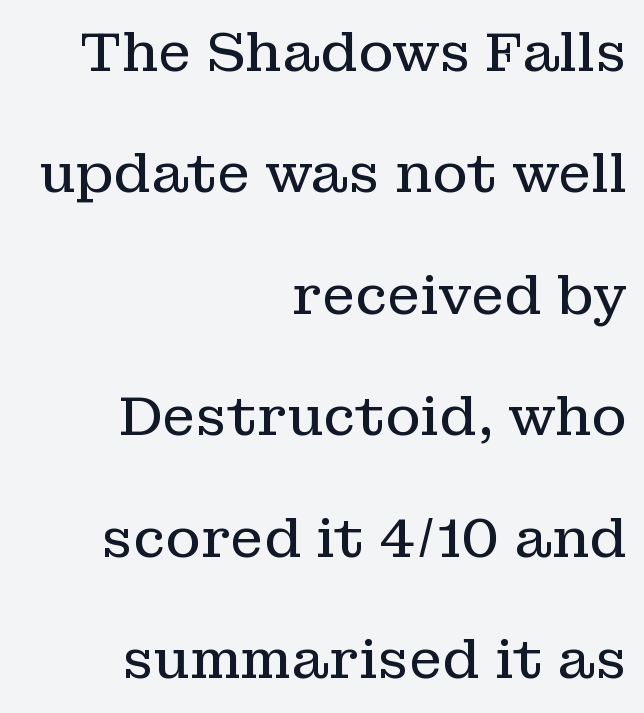
Q: Is the text bold? A: No.
Q: Is the text italic (slanted)? A: No, it is upright.
Q: Is the typeface a serif or a sans-serif typeface? A: Serif.
Q: Is the text underlined? A: No.
Q: How is the paragraph aligned? A: Right-aligned.
Q: Is the spacing between letters normal or unusually wide? A: Normal.
Q: Is the spacing between lines tight, normal or loose? A: Loose.
Q: Width (condensed, normal, or wide)? A: Normal.
Q: Stroke contrast? A: Low.
Q: x-height? A: Medium.
Q: Monospaced? A: No.
